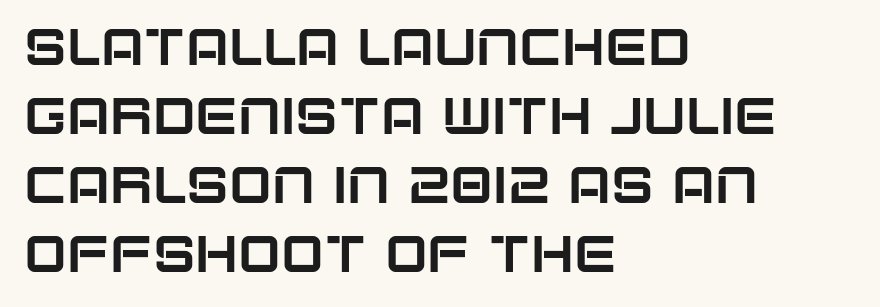
{"serif": "no", "italic": "no", "width": "normal", "stroke_contrast": "low", "x_height": "large", "monospaced": "no", "underline": "no", "align": "left", "line_spacing": "normal", "line_spacing_ratio": 1.35, "letter_spacing": "normal", "letter_spacing_em": 0.0, "glyph_px": 51}
